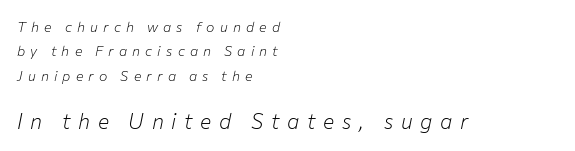
This is not heavy type; no bold has been used. Tall strokes in this sample are angled rather than plumb. Words float on clear page, feet unadorned. The lower block of text is set noticeably larger than the block above it.
